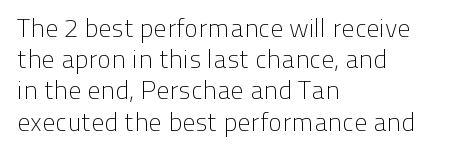
{"italic": "no", "bold": "no", "underline": "no", "align": "left", "line_spacing_ratio": 1.2, "letter_spacing": "normal", "letter_spacing_em": 0.0, "glyph_px": 26}
